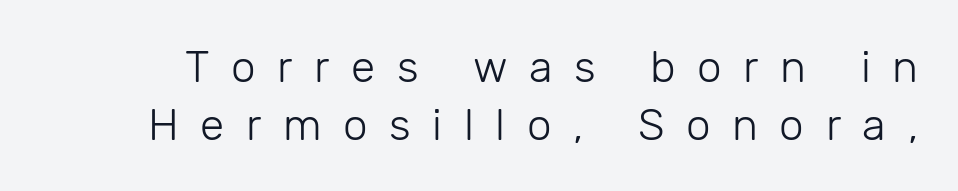
{"serif": "no", "italic": "no", "bold": "no", "weight": "light", "width": "normal", "stroke_contrast": "low", "x_height": "medium", "monospaced": "no", "underline": "no", "line_spacing": "normal", "line_spacing_ratio": 1.31, "letter_spacing": "wide", "letter_spacing_em": 0.49, "glyph_px": 44}
